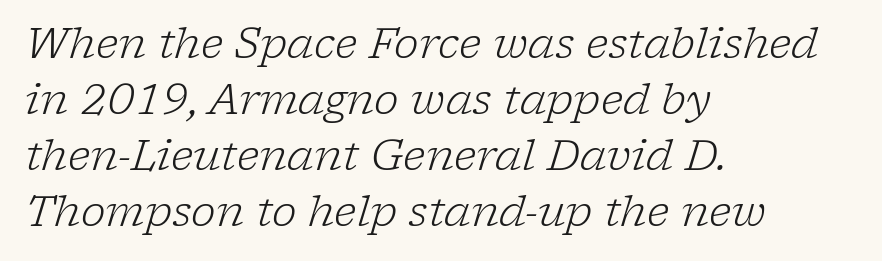
Little horizontal feet cap the strokes, marking this as serif type. Stroke thickness stays within the range of a standard reading face or lighter. Quick note: italic. What's the leading like? Ordinary, nothing unusual.
